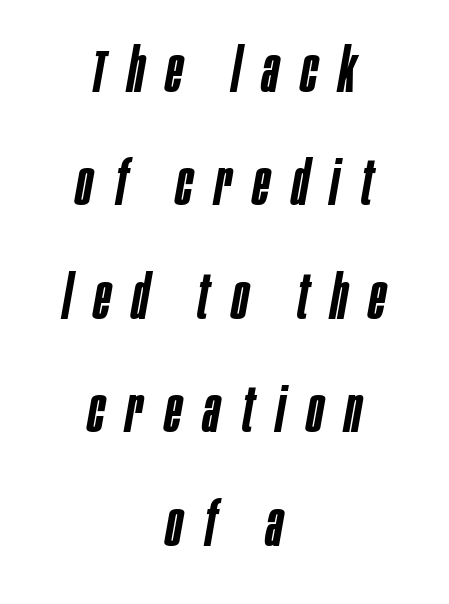
The baseline area is clear. These words are printed semibold, heavier than regular yet not bold. These lines have a slow, spaced-out rhythm from letter to letter. Looks like regular typesetting: each glyph gets only the width it needs.
